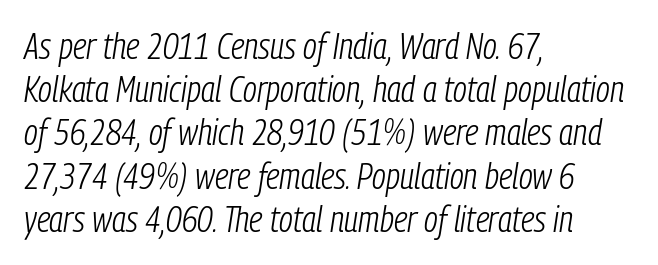
This sample has the flowing, uneven cadence of proportional lettering. The rendering applies a slant to the glyphs. Nobody touched the tracking dial on this one. Stroke thickness stays within the range of a standard reading face or lighter. Any mark beneath the type? The region is blank. The lines in this sample share a left origin and differ only in where they stop.
